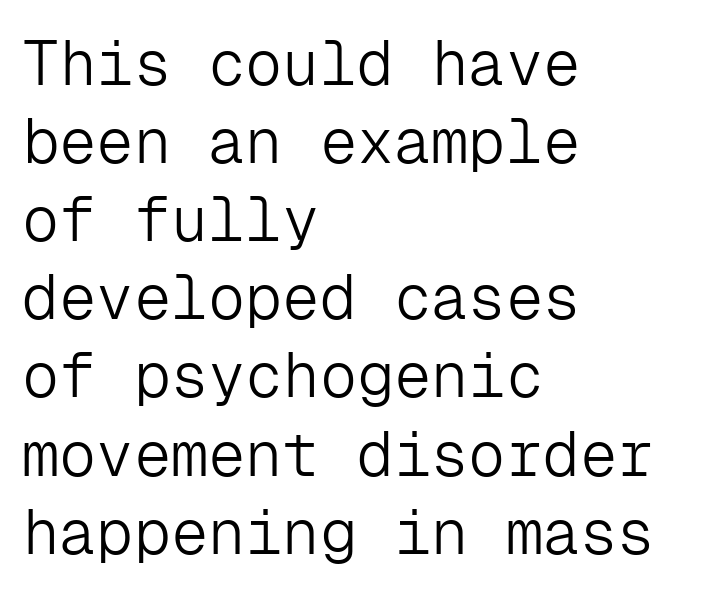
The face used here is monospaced, like something from a code editor. Horizontal bands of white between lines are of average thickness. The font family rendered here belongs to the sans-serif group. The typesetting does not lean heavy: it is not bold.
